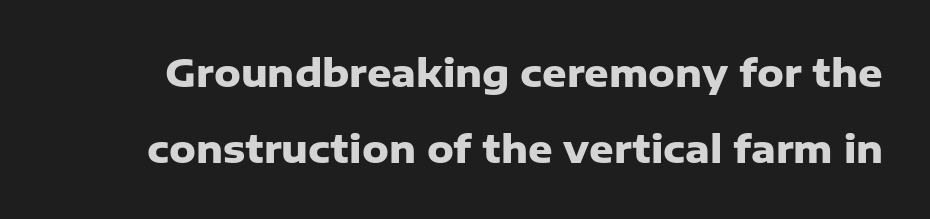
A typesetter would label this face a sans. Bold? Absolutely — the strokes are thick and heavy. Tracking here is standard; glyphs follow each other at the usual distance. This sample uses an upright cut, with every glyph sitting square on the baseline. Honestly, there is no underline to notice here at all.
